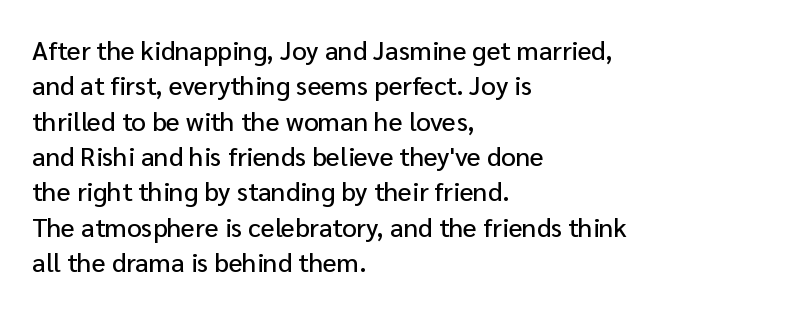
{"italic": "no", "underline": "no", "align": "left", "line_spacing": "normal", "line_spacing_ratio": 1.36, "letter_spacing": "normal", "letter_spacing_em": 0.0, "glyph_px": 26}
